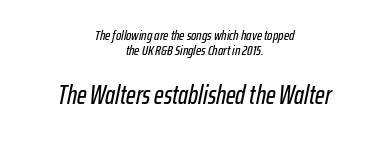
The image shows 26 px text type, italic (leaning right); set centered, tight line spacing (1.06x), normal letter spacing, not underlined; the second (bottom) block is 1.86x larger.
